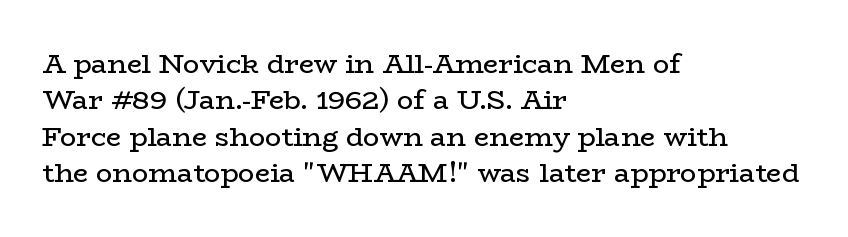
The image shows 27 px text type, upright; set left-aligned, normal line spacing (1.35x), normal letter spacing, not underlined.
